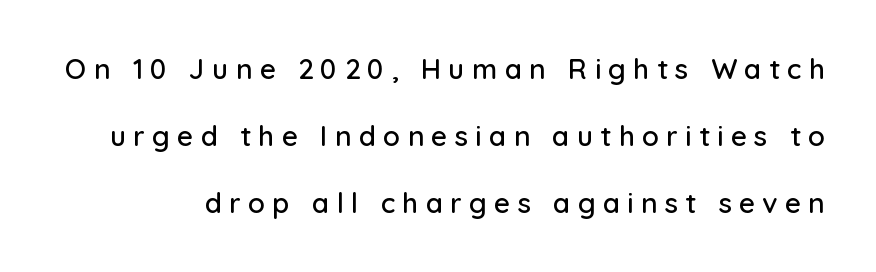
The image shows 28 px sans-serif type, upright; set loose line spacing (2.4x), unusually wide letter spacing (+0.26 em), not underlined; low stroke contrast and a medium x-height.
